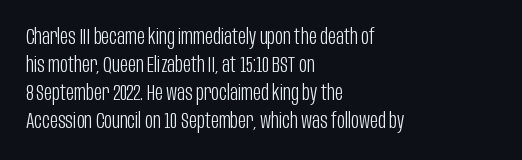
No extra ink here — the face is not bold. Students, observe: this is what conventionally led text looks like. Visually the block forms a straight wall on the left and a jagged coastline on the right. Clear beneath every line of the passage.
